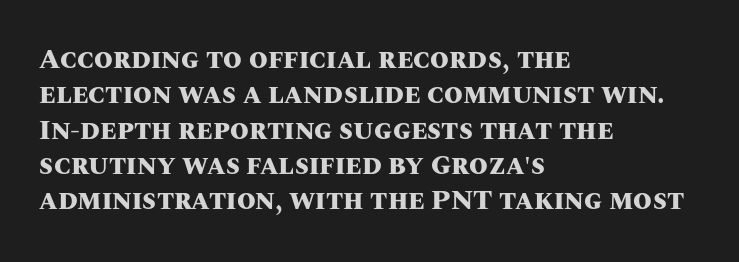
{"italic": "no", "bold": "yes", "underline": "no", "align": "left", "line_spacing": "normal", "line_spacing_ratio": 1.31, "letter_spacing": "normal", "letter_spacing_em": 0.0, "glyph_px": 27}
